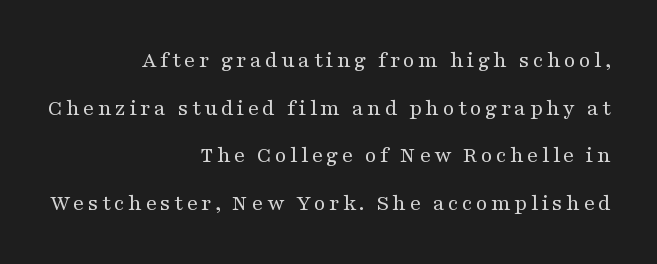
Q: Is the text bold? A: No.
Q: Is the text italic (slanted)? A: No, it is upright.
Q: Is the text underlined? A: No.
Q: How is the paragraph aligned? A: Right-aligned.
Q: Is the spacing between lines tight, normal or loose? A: Loose.
